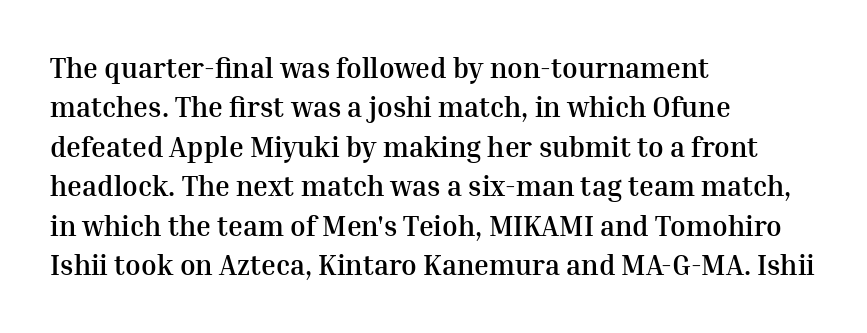
Q: Is the text bold? A: Yes.
Q: Is the text italic (slanted)? A: No, it is upright.
Q: Is the typeface a serif or a sans-serif typeface? A: Serif.
Q: Is the text underlined? A: No.
Q: How is the paragraph aligned? A: Left-aligned.
Q: Is the spacing between letters normal or unusually wide? A: Normal.
Q: Is the spacing between lines tight, normal or loose? A: Normal.
Q: Width (condensed, normal, or wide)? A: Normal.
Q: Stroke contrast? A: Medium.
Q: x-height? A: Medium.
Q: Monospaced? A: No.
